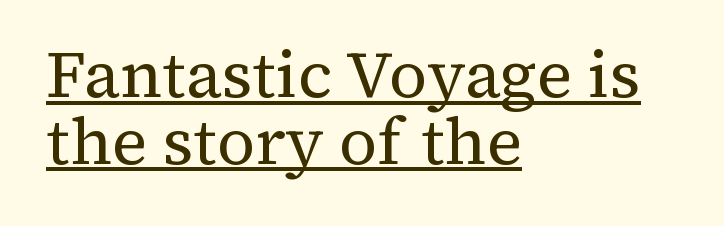
{"serif": "yes", "italic": "no", "bold": "no", "weight": "regular", "width": "normal", "stroke_contrast": "medium", "x_height": "medium", "monospaced": "no", "underline": "yes", "align": "left", "line_spacing": "tight", "line_spacing_ratio": 1.01, "letter_spacing": "normal", "letter_spacing_em": 0.0, "glyph_px": 66}
